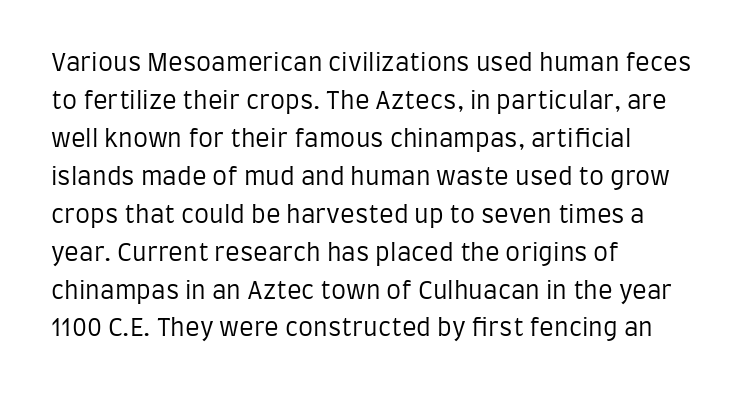
Q: Is the text bold? A: No.
Q: Is the text italic (slanted)? A: No, it is upright.
Q: Is the text underlined? A: No.
Q: How is the paragraph aligned? A: Left-aligned.
Q: Is the spacing between letters normal or unusually wide? A: Normal.
Q: Is the spacing between lines tight, normal or loose? A: Normal.
